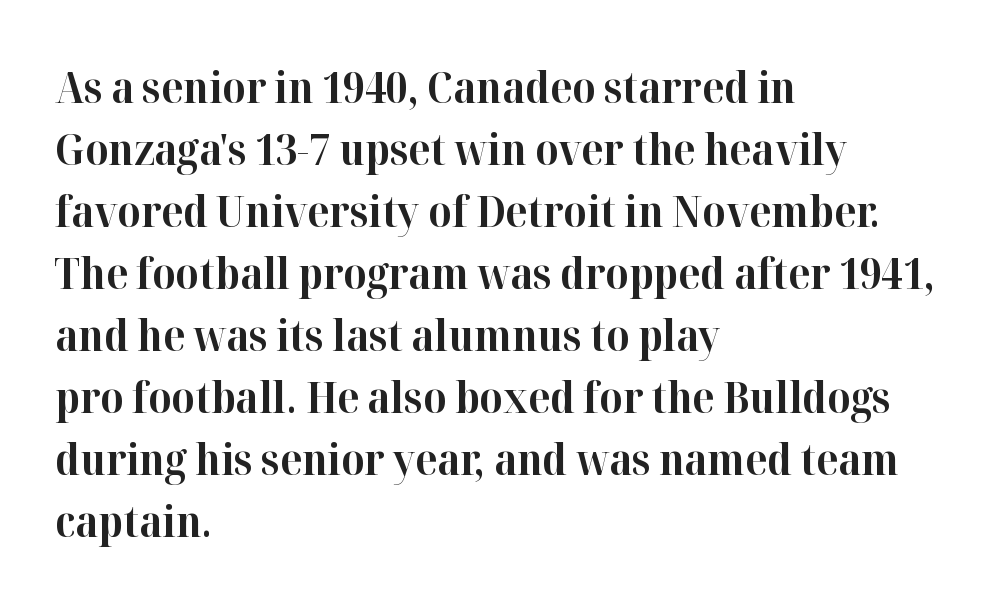
The image shows 44 px bold serif type, upright; set left-aligned, normal line spacing (1.41x), normal letter spacing, not underlined; high stroke contrast and a medium x-height.
